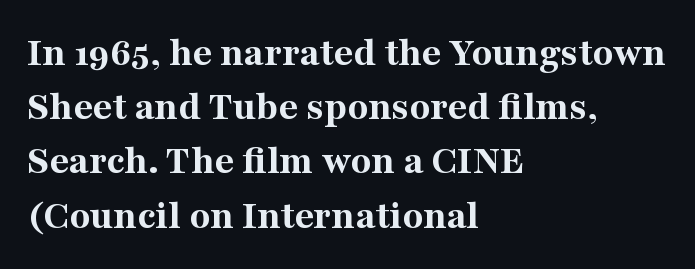
{"serif": "yes", "italic": "no", "bold": "yes", "weight": "bold", "width": "normal", "stroke_contrast": "medium", "x_height": "medium", "monospaced": "no", "underline": "no", "align": "left", "line_spacing": "normal", "line_spacing_ratio": 1.29, "letter_spacing": "normal", "letter_spacing_em": 0.0, "glyph_px": 42}
